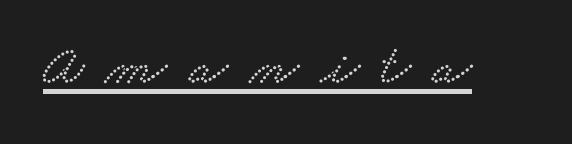
Q: Is the typeface a serif or a sans-serif typeface? A: Serif.
Q: Is the text underlined? A: Yes.
Q: Is the spacing between letters normal or unusually wide? A: Unusually wide.
Q: Width (condensed, normal, or wide)? A: Wide.
Q: Stroke contrast? A: Low.
Q: x-height? A: Small.
Q: Monospaced? A: No.
